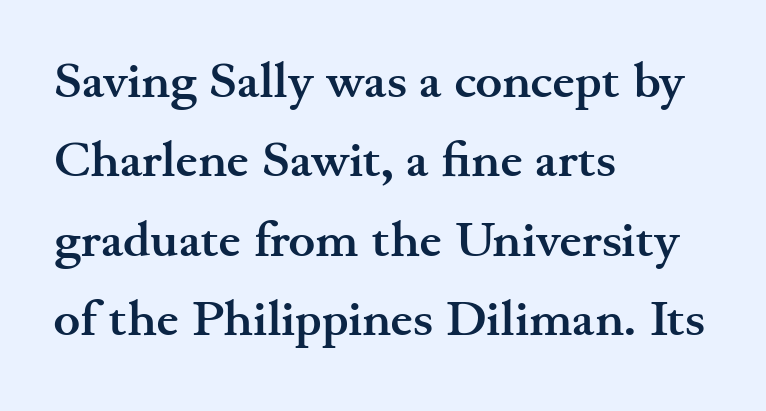
Here the glyphs are tracked normally, forming tight word shapes. Interline gaps are of average width in this sample. Does the weight exceed regular? Yes, all the way to bold. Little horizontal feet cap the strokes, marking this as serif type. The specimen reads as upright at a glance.
